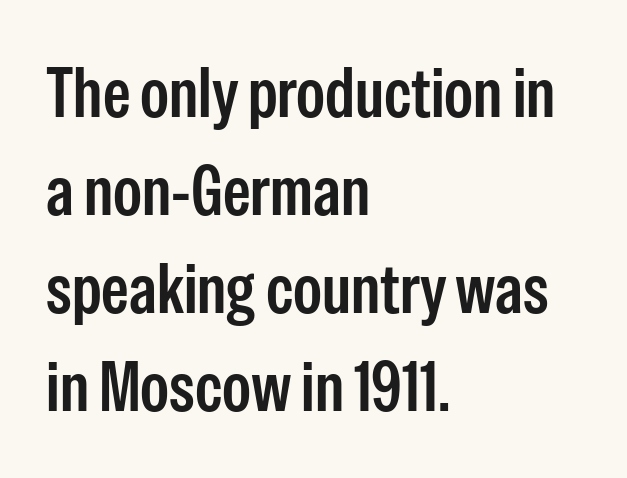
Q: Is the text bold? A: Semi-bold.
Q: Is the text italic (slanted)? A: No, it is upright.
Q: Is the typeface a serif or a sans-serif typeface? A: Sans-serif.
Q: Is the text underlined? A: No.
Q: How is the paragraph aligned? A: Left-aligned.
Q: Is the spacing between letters normal or unusually wide? A: Normal.
Q: Is the spacing between lines tight, normal or loose? A: Normal.
Q: Width (condensed, normal, or wide)? A: Condensed.
Q: Stroke contrast? A: Low.
Q: x-height? A: Medium.
Q: Monospaced? A: No.
